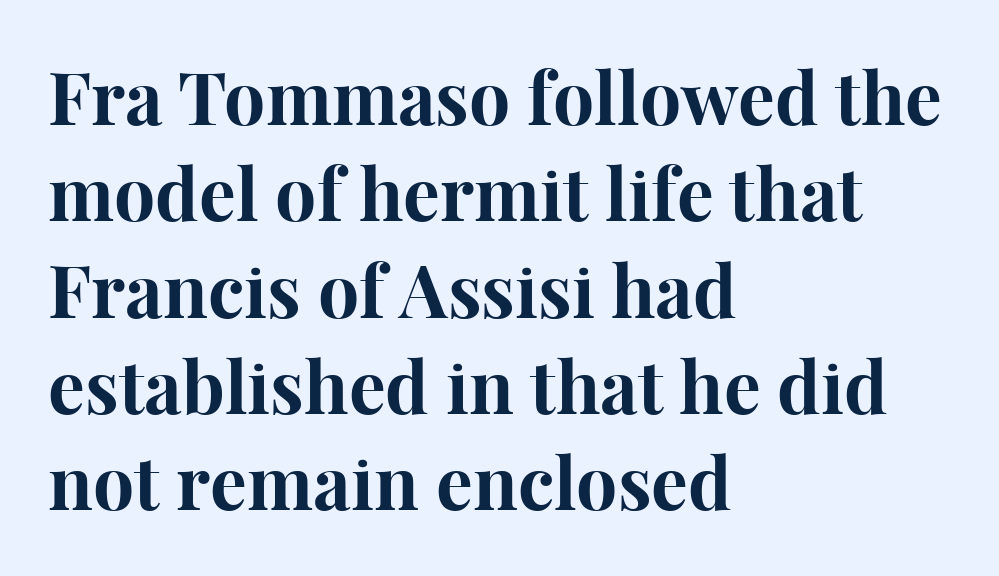
Q: Is the text bold? A: Yes.
Q: Is the text italic (slanted)? A: No, it is upright.
Q: Is the typeface a serif or a sans-serif typeface? A: Serif.
Q: Is the text underlined? A: No.
Q: How is the paragraph aligned? A: Left-aligned.
Q: Is the spacing between letters normal or unusually wide? A: Normal.
Q: Is the spacing between lines tight, normal or loose? A: Normal.
Q: Width (condensed, normal, or wide)? A: Normal.
Q: Stroke contrast? A: High.
Q: x-height? A: Medium.
Q: Monospaced? A: No.
